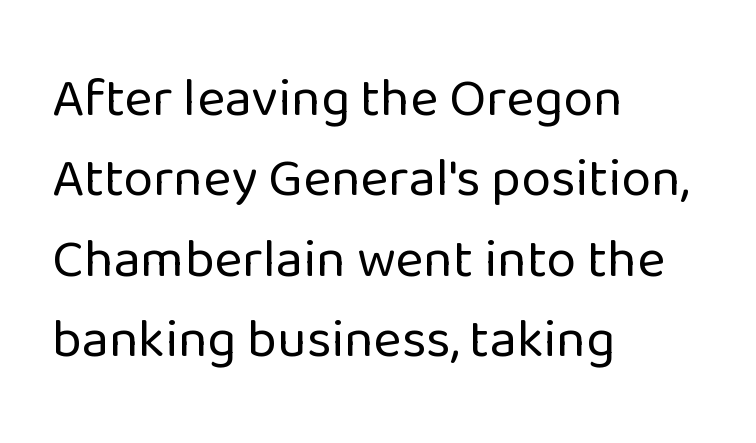
Q: Is the text bold? A: No.
Q: Is the text italic (slanted)? A: No, it is upright.
Q: Is the typeface a serif or a sans-serif typeface? A: Sans-serif.
Q: Is the text underlined? A: No.
Q: How is the paragraph aligned? A: Left-aligned.
Q: Is the spacing between letters normal or unusually wide? A: Normal.
Q: Is the spacing between lines tight, normal or loose? A: Normal.
Q: Width (condensed, normal, or wide)? A: Normal.
Q: Stroke contrast? A: Low.
Q: x-height? A: Medium.
Q: Monospaced? A: No.
